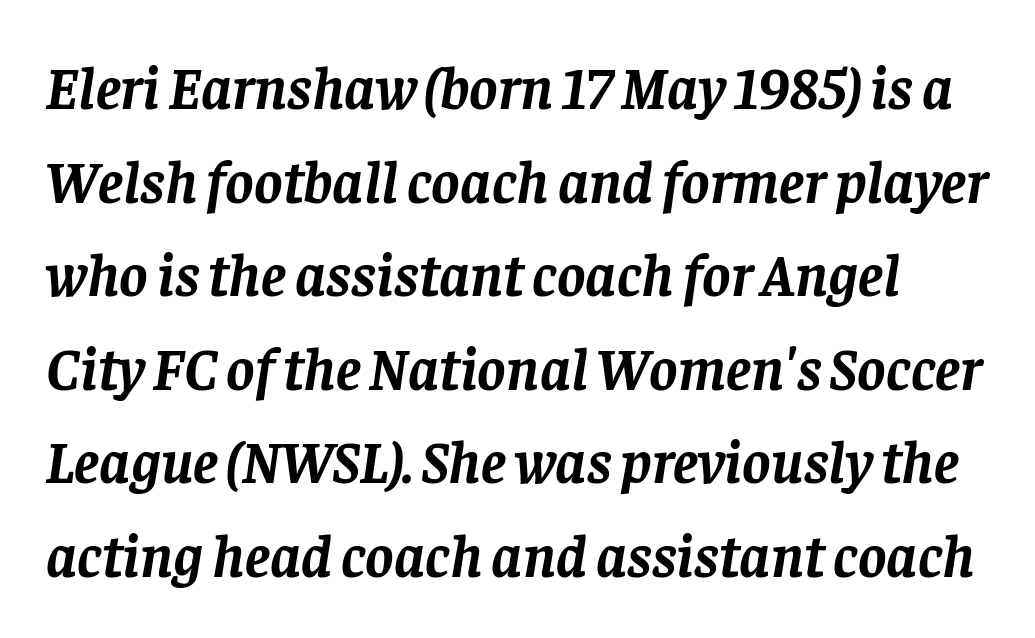
Q: Is the text bold? A: Yes.
Q: Is the text italic (slanted)? A: Yes, it leans right by about 8 degrees.
Q: Is the typeface a serif or a sans-serif typeface? A: Serif.
Q: Is the text underlined? A: No.
Q: Is the spacing between letters normal or unusually wide? A: Normal.
Q: Is the spacing between lines tight, normal or loose? A: Normal.
Q: Width (condensed, normal, or wide)? A: Normal.
Q: Stroke contrast? A: Low.
Q: x-height? A: Large.
Q: Monospaced? A: No.
